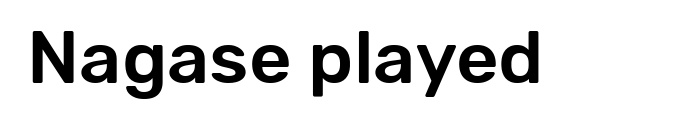
The image shows 74 px sans-serif type, upright; set normal letter spacing, not underlined; low stroke contrast and a medium x-height.
